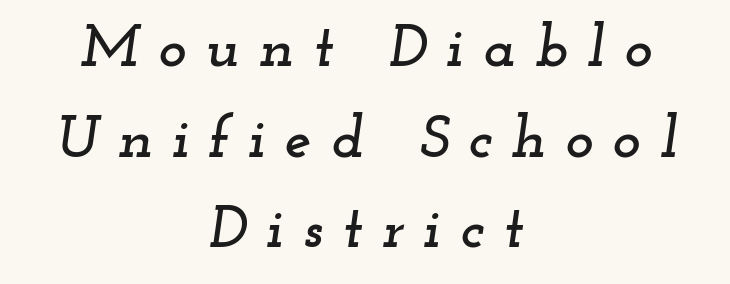
{"serif": "yes", "italic": "yes", "lean": "right", "slant_degrees": 12, "width": "wide", "stroke_contrast": "low", "x_height": "small", "monospaced": "no", "underline": "no", "align": "center", "line_spacing": "normal", "line_spacing_ratio": 1.51, "letter_spacing": "wide", "letter_spacing_em": 0.32, "glyph_px": 60}
